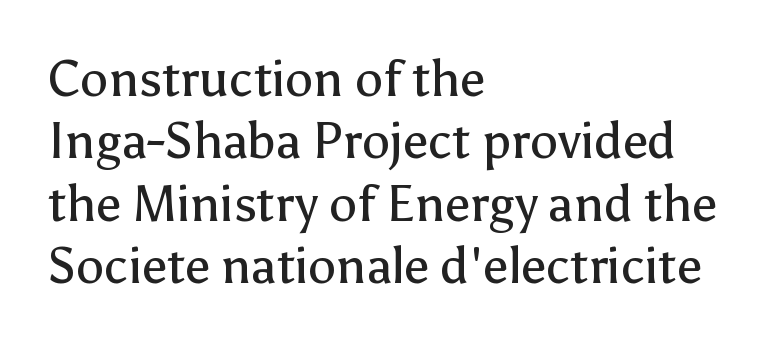
Descenders are the only things crossing below the line. Compared with typical paragraphs, the rows here are spaced about the same. Character widths vary here, with narrow letters taking less room than wide ones. This sample is left-justified, so line endings fall wherever the words run out.
